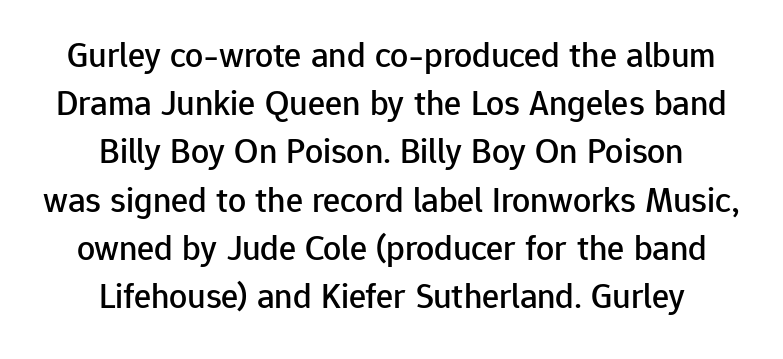
Leftover space on each line is divided equally before and after the words. Note the varied advance widths — an 'i' is clearly narrower than an 'm'. Decoration check: the copy has no underline. No italicization has been applied; the sample stays upright. Is there much room between lines? A standard amount, neither cramped nor airy. The font family rendered here belongs to the sans-serif group.
